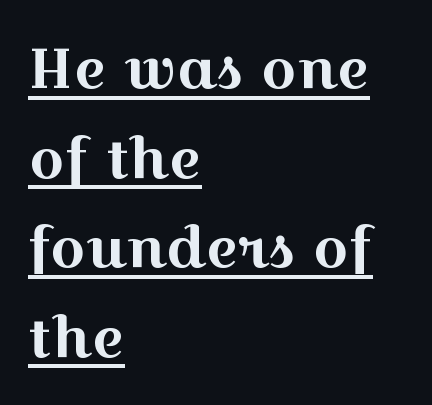
The image shows 56 px wide serif type, upright; set left-aligned, normal line spacing (1.6x), normal letter spacing, underlined; a medium x-height.
